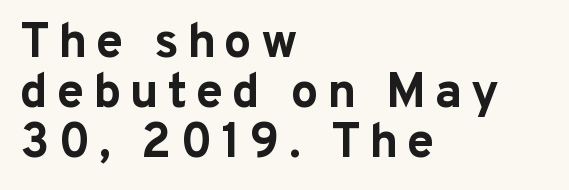
The image shows 49 px bold sans-serif type, upright; set left-aligned, tight line spacing (1.02x), not underlined; low stroke contrast and a medium x-height.
